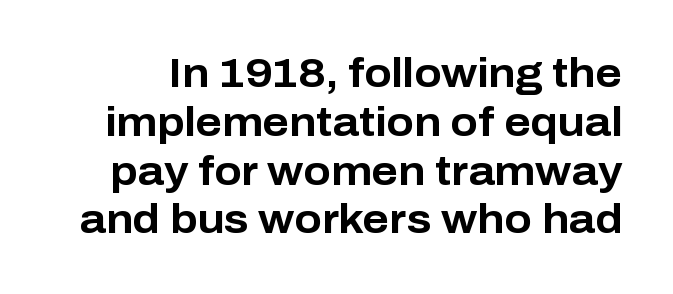
{"serif": "no", "italic": "no", "bold": "yes", "weight": "bold", "width": "normal", "stroke_contrast": "low", "x_height": "medium", "monospaced": "no", "underline": "no", "line_spacing_ratio": 1.22, "letter_spacing": "normal", "letter_spacing_em": 0.0, "glyph_px": 40}
